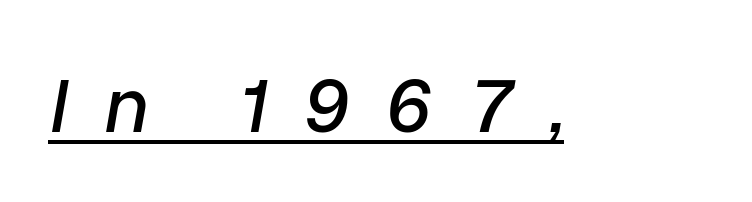
Does extra space separate the letters? Yes, quite a lot of it. The typesetter has applied underlining to the passage shown. The whole block is typeset with a tilt. Looks like regular typesetting: each glyph gets only the width it needs.
